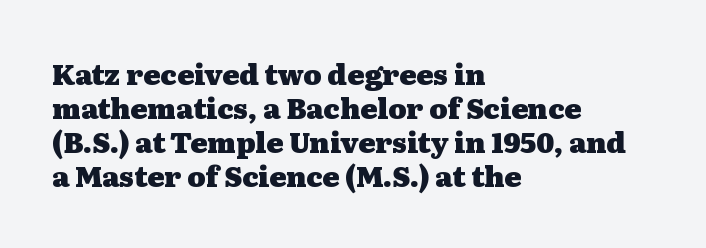
Q: Is the text bold? A: Yes.
Q: Is the text italic (slanted)? A: No, it is upright.
Q: Is the typeface a serif or a sans-serif typeface? A: Serif.
Q: Is the text underlined? A: No.
Q: How is the paragraph aligned? A: Left-aligned.
Q: Is the spacing between letters normal or unusually wide? A: Normal.
Q: Width (condensed, normal, or wide)? A: Wide.
Q: Stroke contrast? A: Medium.
Q: x-height? A: Medium.
Q: Monospaced? A: No.
